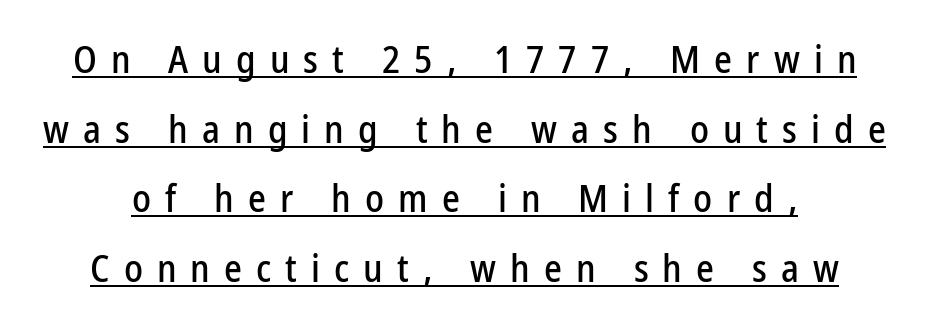
The image shows 38 px condensed sans-serif type, upright; set line spacing 1.83x, unusually wide letter spacing (+0.37 em), underlined; low stroke contrast and a medium x-height.
